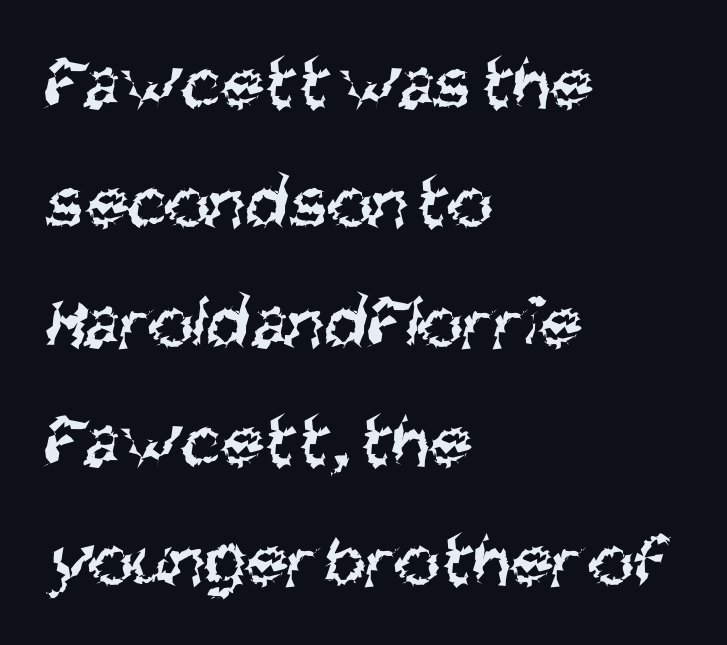
Note the varied advance widths — an 'i' is clearly narrower than an 'm'. The rendering uses a moderate line-height, typical for paragraphs. You can tell from the bare stems that sans-serif type was used. The strip under each line holds only bare page.
